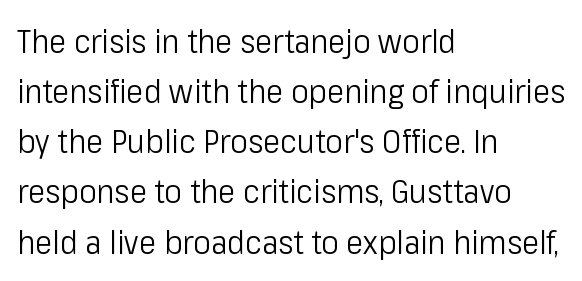
Q: Is the text bold? A: No.
Q: Is the text italic (slanted)? A: No, it is upright.
Q: Is the typeface a serif or a sans-serif typeface? A: Sans-serif.
Q: Is the text underlined? A: No.
Q: How is the paragraph aligned? A: Left-aligned.
Q: Is the spacing between letters normal or unusually wide? A: Normal.
Q: Is the spacing between lines tight, normal or loose? A: Normal.
Q: Width (condensed, normal, or wide)? A: Condensed.
Q: Stroke contrast? A: Low.
Q: x-height? A: Medium.
Q: Monospaced? A: No.
